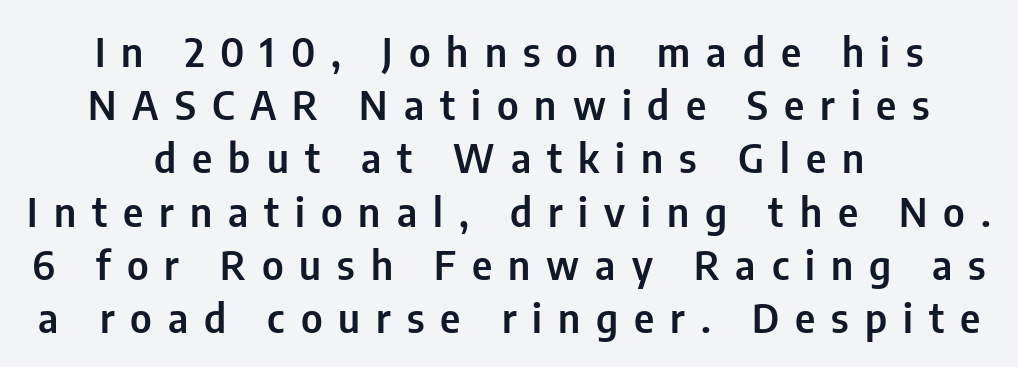
Q: Is the text italic (slanted)? A: No, it is upright.
Q: Is the typeface a serif or a sans-serif typeface? A: Sans-serif.
Q: Is the text underlined? A: No.
Q: How is the paragraph aligned? A: Centered.
Q: Is the spacing between letters normal or unusually wide? A: Unusually wide.
Q: Is the spacing between lines tight, normal or loose? A: Normal.
Q: Width (condensed, normal, or wide)? A: Condensed.
Q: Stroke contrast? A: Low.
Q: x-height? A: Medium.
Q: Monospaced? A: No.
